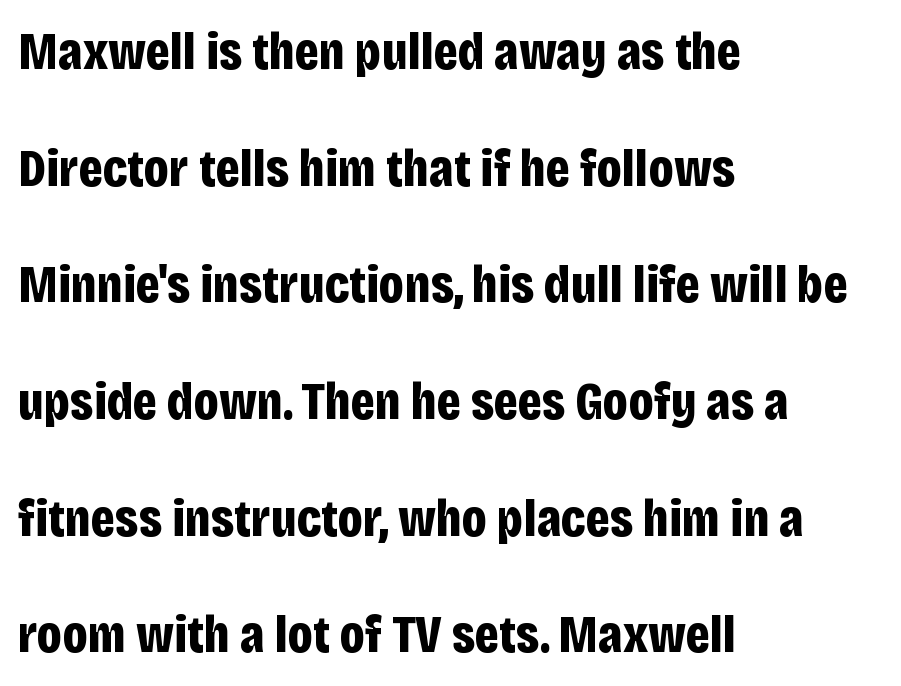
The image shows 54 px bold, condensed sans-serif type, upright; set left-aligned, loose line spacing (2.16x), normal letter spacing, not underlined; low stroke contrast and a large x-height.
